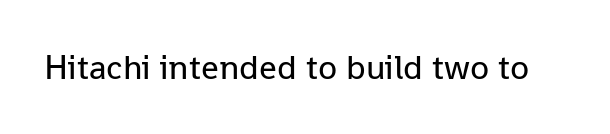
Q: Is the text bold? A: No.
Q: Is the text italic (slanted)? A: No, it is upright.
Q: Is the typeface a serif or a sans-serif typeface? A: Sans-serif.
Q: Is the text underlined? A: No.
Q: Is the spacing between letters normal or unusually wide? A: Normal.
Q: Width (condensed, normal, or wide)? A: Normal.
Q: Stroke contrast? A: Low.
Q: x-height? A: Medium.
Q: Monospaced? A: No.
